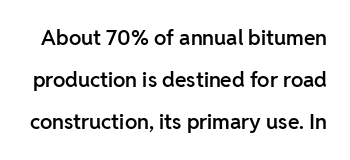
{"italic": "no", "bold": "semi", "underline": "no", "line_spacing": "loose", "line_spacing_ratio": 2.01, "letter_spacing": "normal", "letter_spacing_em": 0.0, "glyph_px": 21}
